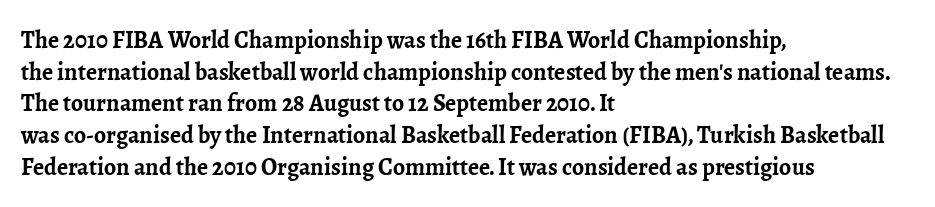
Q: Is the text bold? A: Yes.
Q: Is the text italic (slanted)? A: No, it is upright.
Q: Is the text underlined? A: No.
Q: How is the paragraph aligned? A: Left-aligned.
Q: Is the spacing between letters normal or unusually wide? A: Normal.
Q: Is the spacing between lines tight, normal or loose? A: Normal.
